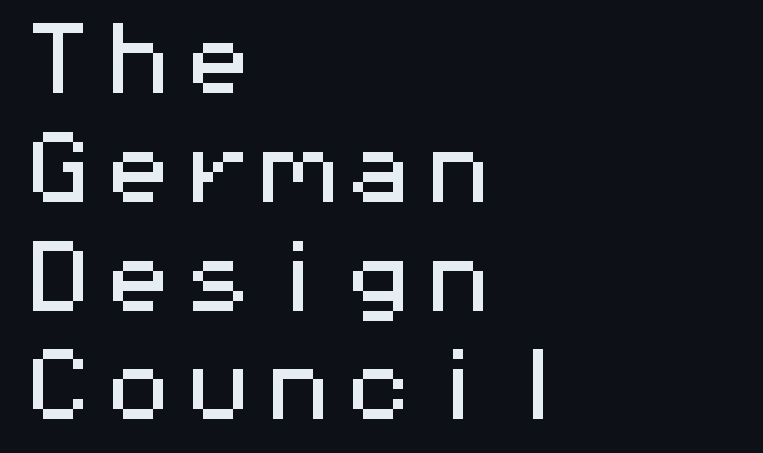
Q: Is the text italic (slanted)? A: No, it is upright.
Q: Is the typeface a serif or a sans-serif typeface? A: Sans-serif.
Q: Is the text underlined? A: No.
Q: How is the paragraph aligned? A: Left-aligned.
Q: Is the spacing between letters normal or unusually wide? A: Normal.
Q: Is the spacing between lines tight, normal or loose? A: Normal.
Q: Width (condensed, normal, or wide)? A: Wide.
Q: Stroke contrast? A: Medium.
Q: x-height? A: Medium.
Q: Monospaced? A: Yes.
